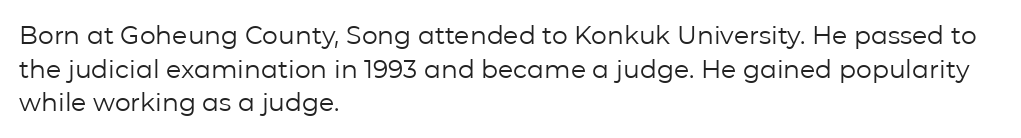
Q: Is the text bold? A: No.
Q: Is the text italic (slanted)? A: No, it is upright.
Q: Is the text underlined? A: No.
Q: How is the paragraph aligned? A: Left-aligned.
Q: Is the spacing between letters normal or unusually wide? A: Normal.
Q: Is the spacing between lines tight, normal or loose? A: Normal.
